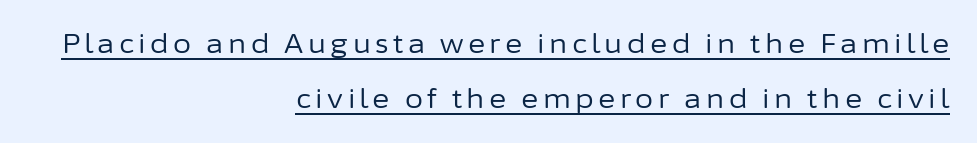
The image shows 26 px text type, upright; set right-aligned, loose line spacing (2.12x), underlined.
